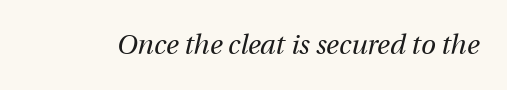
Anything drawn beneath the words? Only blank space. The text carries the slant typical of an italic or oblique font. On a weight scale, this lands at 450 or below. Observe the ordinary spacing: letters are neighbours, not strangers.
